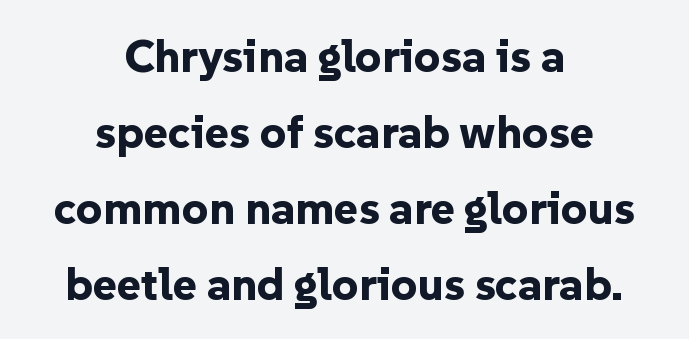
{"serif": "no", "italic": "no", "bold": "yes", "weight": "bold", "width": "normal", "stroke_contrast": "low", "x_height": "medium", "monospaced": "no", "underline": "no", "align": "center", "line_spacing": "normal", "line_spacing_ratio": 1.65, "letter_spacing": "normal", "letter_spacing_em": 0.0, "glyph_px": 46}
